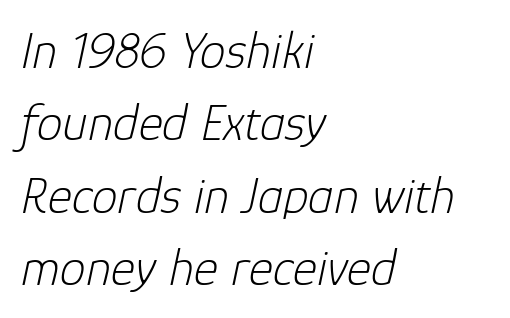
The image shows 52 px light type, italic (leaning right); set left-aligned, normal line spacing (1.39x), normal letter spacing, not underlined; low stroke contrast and a medium x-height.
